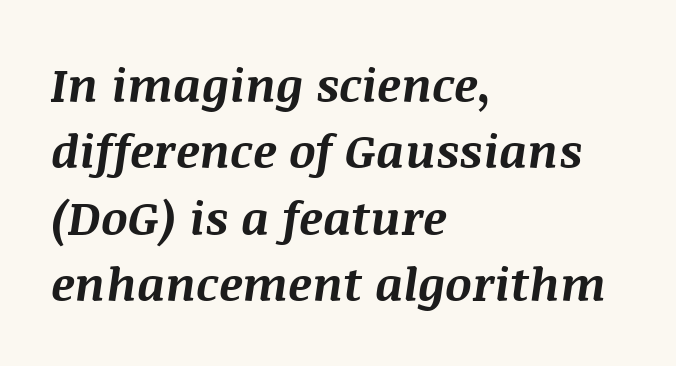
The image shows 47 px bold type, italic (leaning right); set left-aligned, normal line spacing (1.41x), normal letter spacing, not underlined; medium stroke contrast and a large x-height.
